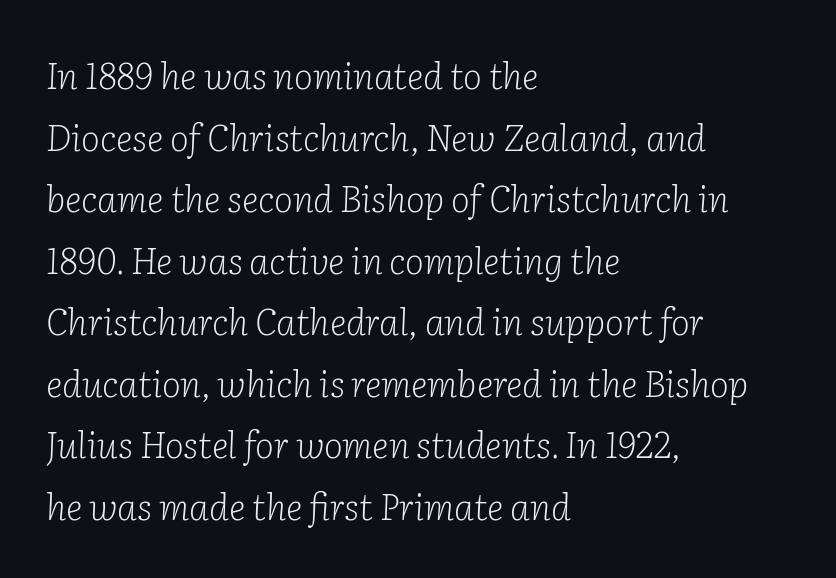
The image shows 36 px light serif type, italic (leaning right); set left-aligned, line spacing 1.71x, normal letter spacing, not underlined; low stroke contrast and a medium x-height.
